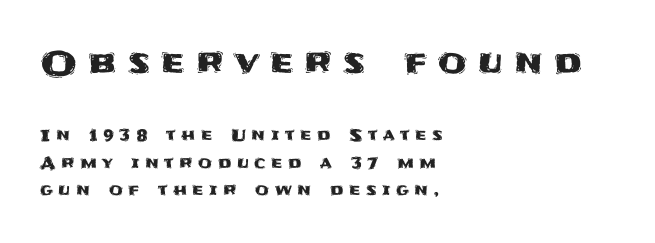
{"serif": "no", "italic": "no", "width": "normal", "stroke_contrast": "medium", "x_height": "large", "monospaced": "no", "underline": "no", "align": "left", "line_spacing_ratio": 1.74, "letter_spacing": "wide", "letter_spacing_em": 0.34, "larger_block": "first", "size_ratio": 2.06, "glyph_px": 33}
